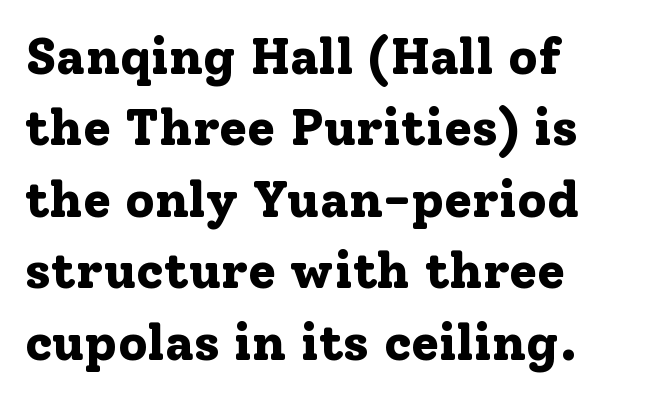
Q: Is the text bold? A: Yes.
Q: Is the text italic (slanted)? A: No, it is upright.
Q: Is the typeface a serif or a sans-serif typeface? A: Serif.
Q: Is the text underlined? A: No.
Q: How is the paragraph aligned? A: Left-aligned.
Q: Is the spacing between letters normal or unusually wide? A: Normal.
Q: Is the spacing between lines tight, normal or loose? A: Normal.
Q: Width (condensed, normal, or wide)? A: Normal.
Q: Stroke contrast? A: Low.
Q: x-height? A: Medium.
Q: Monospaced? A: No.
